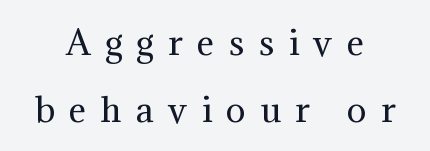
{"serif": "yes", "italic": "no", "bold": "no", "weight": "regular", "width": "normal", "stroke_contrast": "medium", "x_height": "medium", "monospaced": "no", "underline": "no", "line_spacing": "loose", "line_spacing_ratio": 2.03, "letter_spacing": "wide", "letter_spacing_em": 0.44, "glyph_px": 33}
